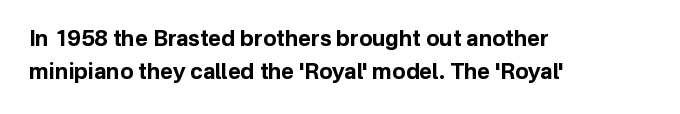
{"italic": "no", "bold": "yes", "underline": "no", "align": "left", "line_spacing": "normal", "line_spacing_ratio": 1.48, "letter_spacing": "normal", "letter_spacing_em": 0.0, "glyph_px": 22}
